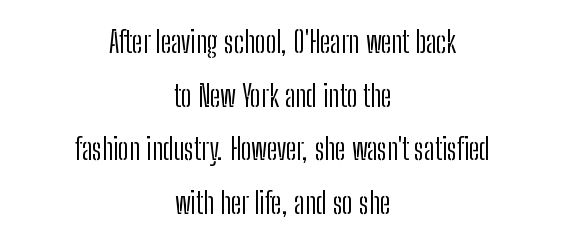
The typeface chosen for these lines omits serifs. These lines are centered, leaving both edges ragged. Quick note: not italic, upright. Spacing between characters is what you'd get straight out of the box. The passage shown is not underscored anywhere. Each stroke keeps to a modest, everyday thickness or less.
